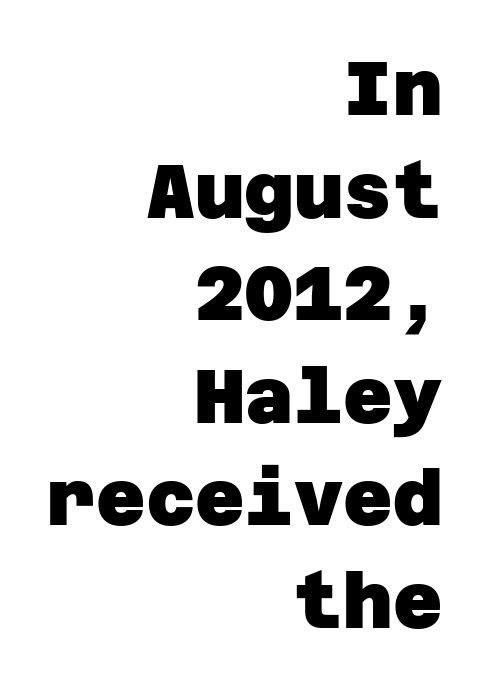
{"serif": "no", "bold": "yes", "weight": "heavy", "width": "normal", "stroke_contrast": "low", "x_height": "large", "underline": "no", "align": "right", "line_spacing": "normal", "line_spacing_ratio": 1.35, "letter_spacing": "normal", "letter_spacing_em": 0.0, "glyph_px": 76}
